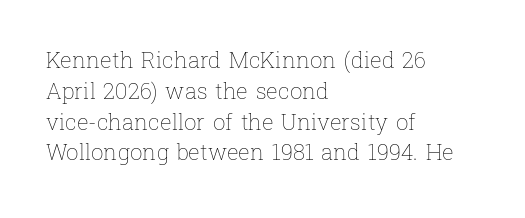
Summary of vertical rhythm: regular, with standard interline spacing. Short note: letters normally spaced. The font's upright variant was chosen for this text. Casual observation: everything's shoved over to the left.
